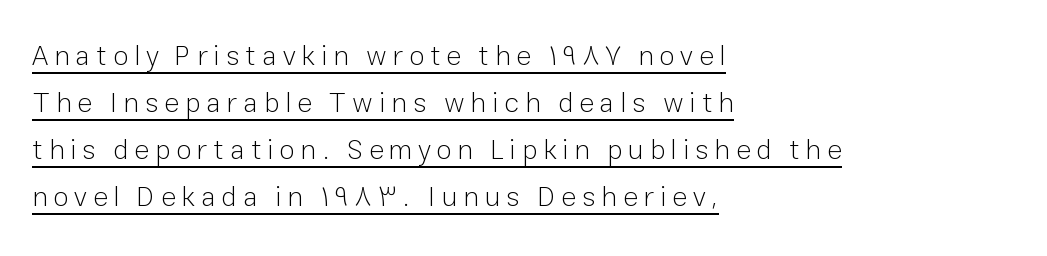
{"serif": "no", "italic": "no", "bold": "no", "weight": "light", "width": "normal", "stroke_contrast": "low", "x_height": "medium", "monospaced": "no", "underline": "yes", "align": "left", "line_spacing": "normal", "line_spacing_ratio": 1.68, "letter_spacing": "wide", "letter_spacing_em": 0.21, "glyph_px": 28}
